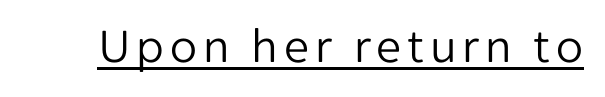
Is there an underline? Yes — a line sits under the letters. Examine the stroke ends and you'll find no serifs. The letters advance in unequal steps, a hallmark of proportional type. The strokes carry an ordinary text weight at most.
